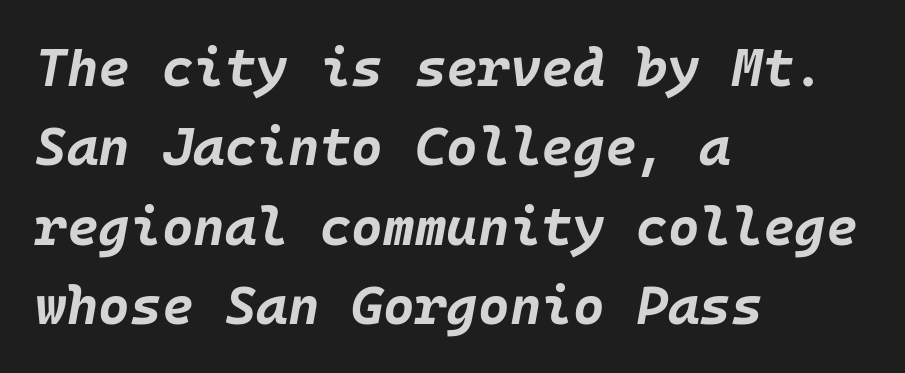
Q: Is the text bold? A: Yes.
Q: Is the text italic (slanted)? A: Yes, it leans right by about 10 degrees.
Q: Is the text underlined? A: No.
Q: How is the paragraph aligned? A: Left-aligned.
Q: Is the spacing between letters normal or unusually wide? A: Normal.
Q: Is the spacing between lines tight, normal or loose? A: Normal.
Q: Width (condensed, normal, or wide)? A: Normal.
Q: Stroke contrast? A: Low.
Q: x-height? A: Large.
